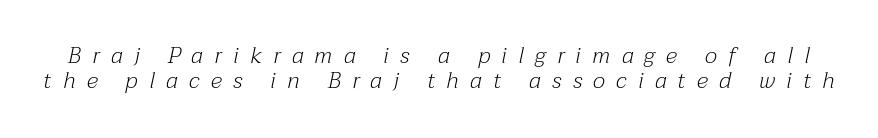
The image shows 23 px text type, italic (leaning right); set tight line spacing (1.09x), unusually wide letter spacing (+0.49 em), not underlined.
